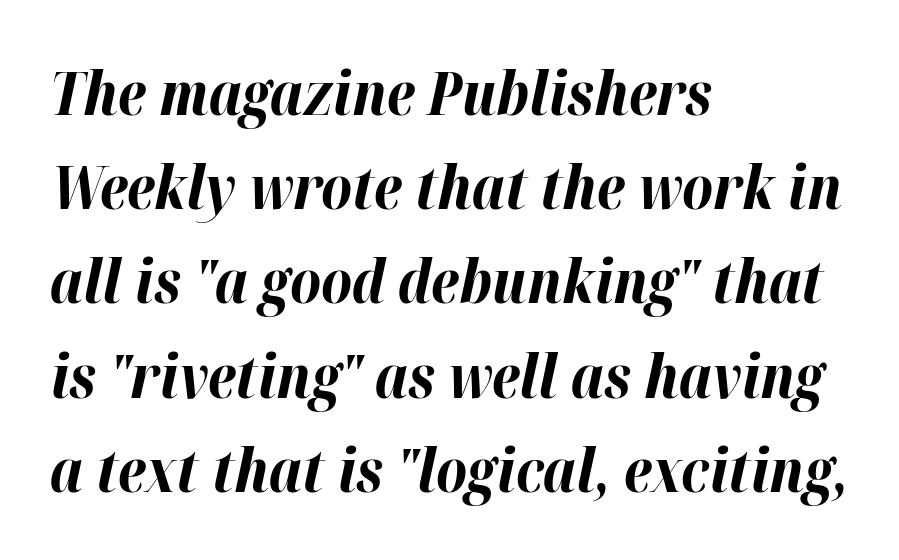
Q: Is the text bold? A: Yes.
Q: Is the text italic (slanted)? A: Yes, it leans right by about 12 degrees.
Q: Is the text underlined? A: No.
Q: How is the paragraph aligned? A: Left-aligned.
Q: Is the spacing between letters normal or unusually wide? A: Normal.
Q: Is the spacing between lines tight, normal or loose? A: Normal.
Q: Width (condensed, normal, or wide)? A: Normal.
Q: Stroke contrast? A: High.
Q: x-height? A: Medium.
Q: Monospaced? A: No.
